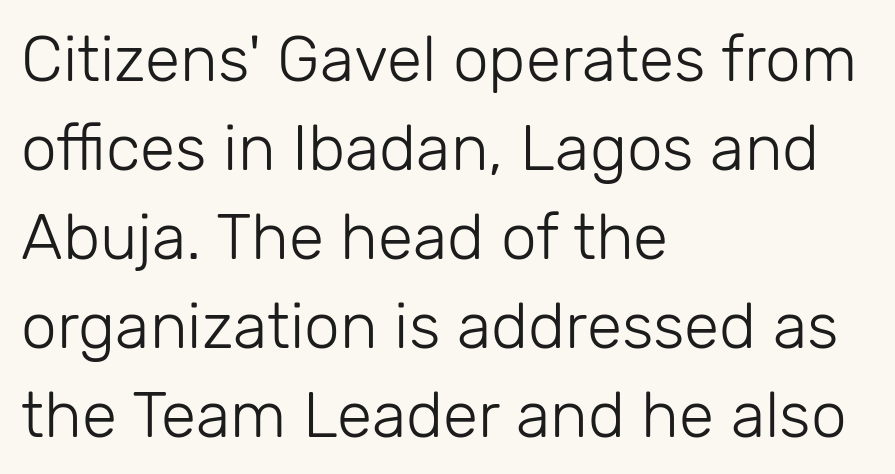
The letters carry no serifs — their stems end cleanly without finishing strokes. The strip under each line holds only bare page. Visually the block forms a straight wall on the left and a jagged coastline on the right. Heft: none added — not bold.
